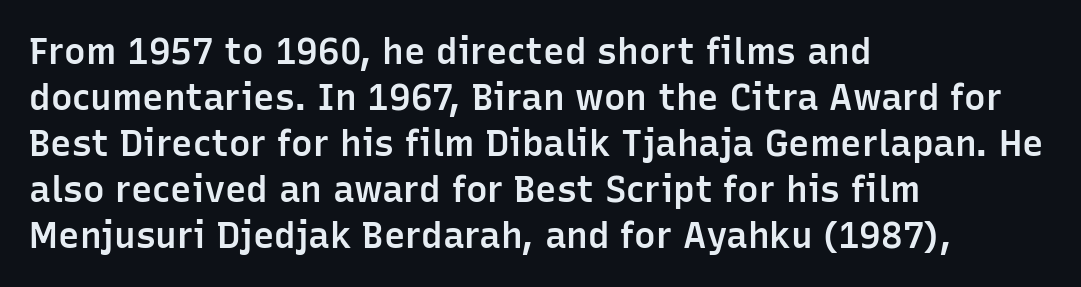
The image shows 36 px semibold sans-serif type, upright; set left-aligned, normal line spacing (1.28x), normal letter spacing, not underlined; low stroke contrast and a medium x-height.
